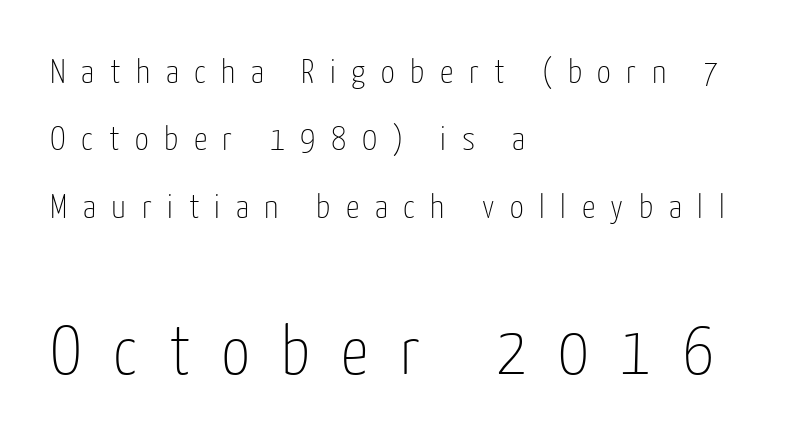
{"serif": "no", "italic": "no", "bold": "no", "weight": "thin", "width": "condensed", "stroke_contrast": "low", "x_height": "medium", "monospaced": "no", "underline": "no", "align": "left", "line_spacing": "loose", "line_spacing_ratio": 1.98, "letter_spacing": "wide", "letter_spacing_em": 0.46, "larger_block": "second", "size_ratio": 2.03, "glyph_px": 69}
